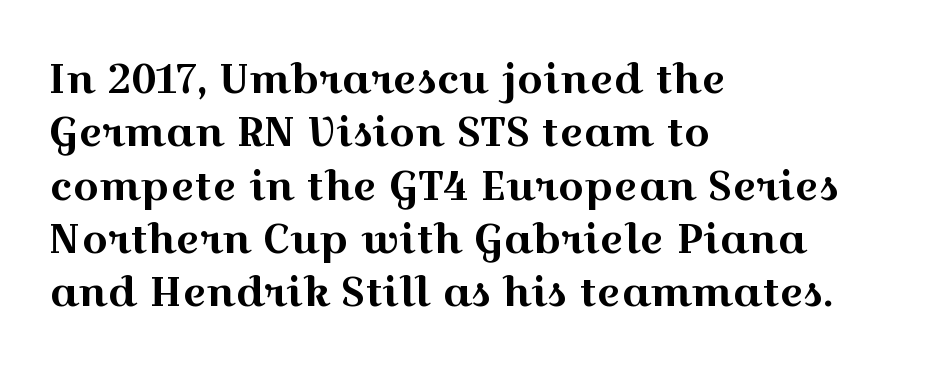
Q: Is the text italic (slanted)? A: No, it is upright.
Q: Is the typeface a serif or a sans-serif typeface? A: Serif.
Q: Is the text underlined? A: No.
Q: How is the paragraph aligned? A: Left-aligned.
Q: Is the spacing between letters normal or unusually wide? A: Normal.
Q: Is the spacing between lines tight, normal or loose? A: Normal.
Q: Width (condensed, normal, or wide)? A: Wide.
Q: x-height? A: Medium.
Q: Monospaced? A: No.
